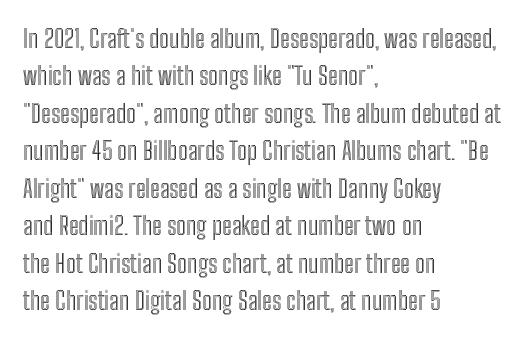
{"italic": "no", "underline": "no", "align": "left", "line_spacing": "normal", "line_spacing_ratio": 1.5, "letter_spacing": "normal", "letter_spacing_em": 0.0, "glyph_px": 25}
